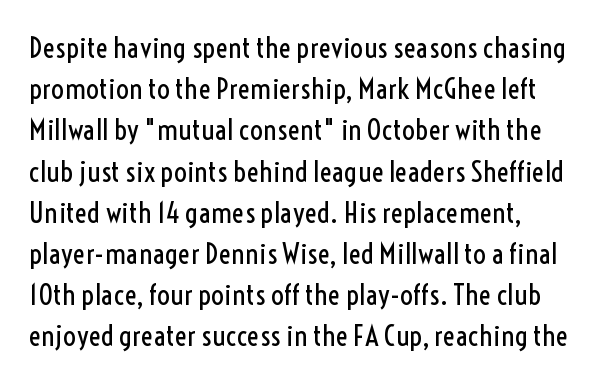
Quick note: underline off. Is the stroke heavy? The answer is a plain regular-or-lighter. This is roman type, the default non-slanted kind. Each letter's strokes conclude bluntly, with no projecting serifs. This sample uses plain, unmodified letter spacing.
